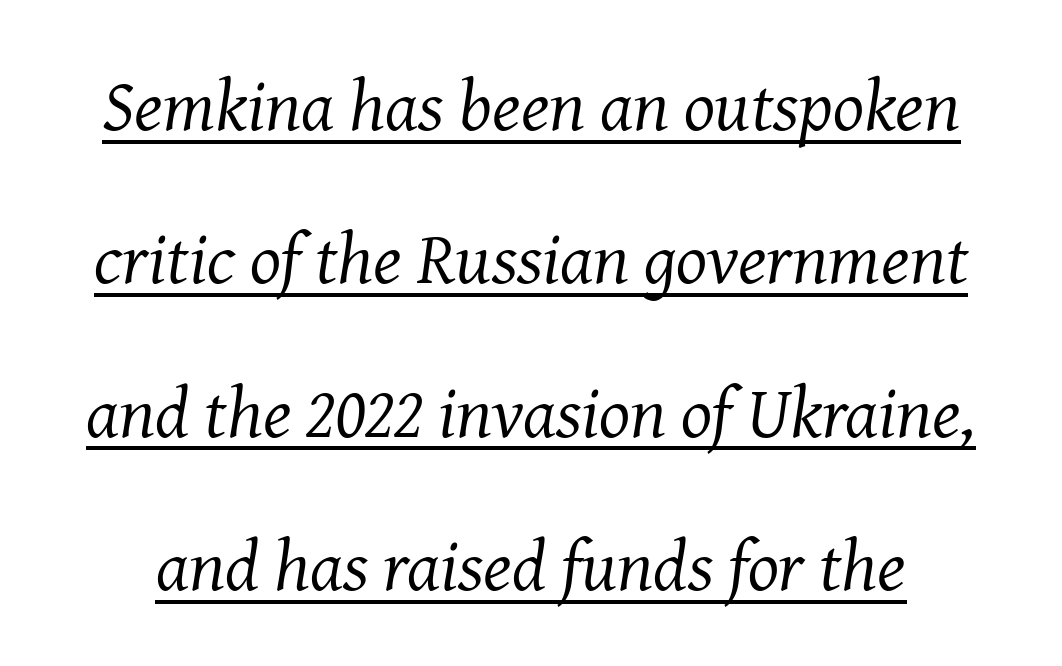
Each letter keeps its own natural width here, so spacing adapts to shape. Summary of weight: not heavy and not bold. Here the glyphs are tracked normally, forming tight word shapes. The rendering uses a large line-height, opening up the rows.
